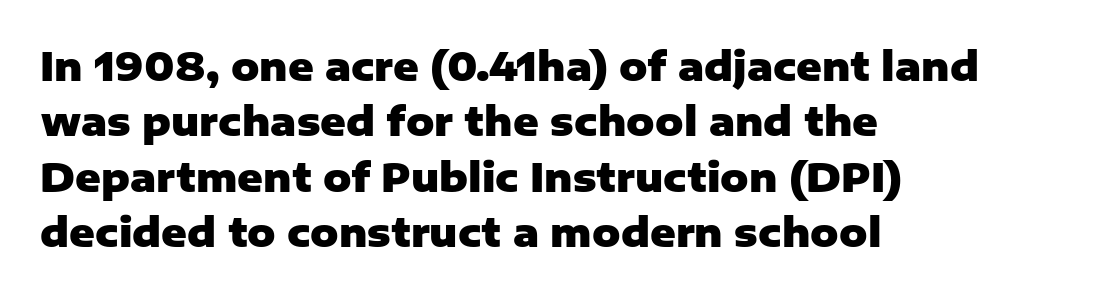
The image shows 39 px heavy sans-serif type, upright; set left-aligned, normal line spacing (1.42x), normal letter spacing, not underlined; low stroke contrast and a medium x-height.
